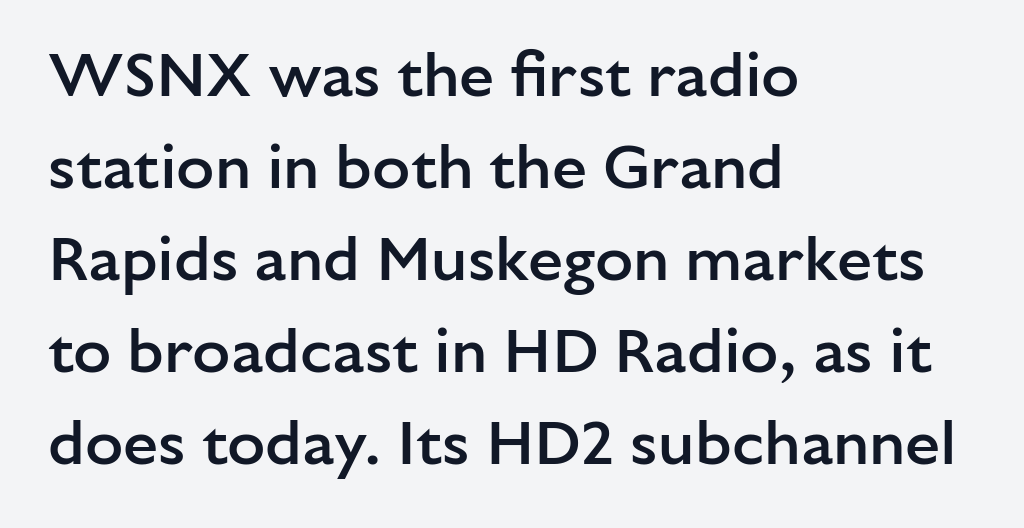
A roman cut, with each character standing at attention. This is sans-serif lettering, the kind often seen on screens and signage. Glance below the letters and you will spot only blank space. Regarding leading, the lines here are spaced in the standard way. The passage shown is semibold, sitting just below true bold.
